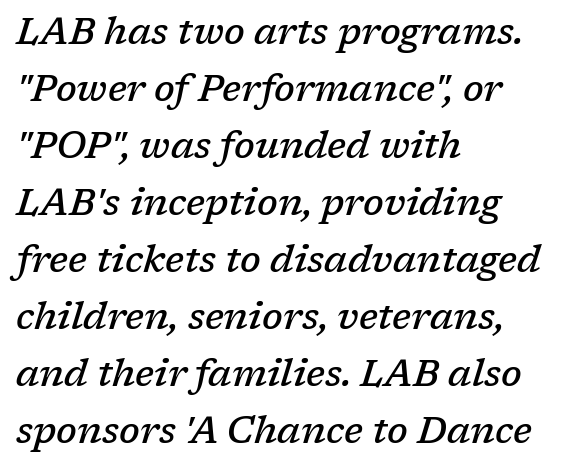
{"serif": "yes", "italic": "yes", "lean": "right", "slant_degrees": 17, "bold": "semi", "weight": "semibold", "width": "normal", "stroke_contrast": "low", "x_height": "medium", "monospaced": "no", "underline": "no", "align": "left", "line_spacing": "normal", "line_spacing_ratio": 1.54, "letter_spacing": "normal", "letter_spacing_em": 0.0, "glyph_px": 37}
